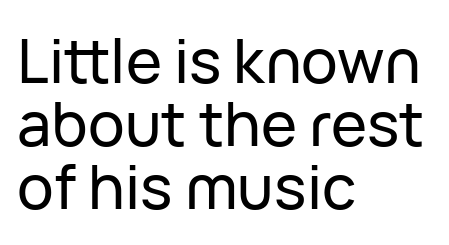
Q: Is the text italic (slanted)? A: No, it is upright.
Q: Is the typeface a serif or a sans-serif typeface? A: Sans-serif.
Q: Is the text underlined? A: No.
Q: How is the paragraph aligned? A: Left-aligned.
Q: Is the spacing between letters normal or unusually wide? A: Normal.
Q: Is the spacing between lines tight, normal or loose? A: Tight.
Q: Width (condensed, normal, or wide)? A: Normal.
Q: Stroke contrast? A: Low.
Q: x-height? A: Medium.
Q: Monospaced? A: No.
